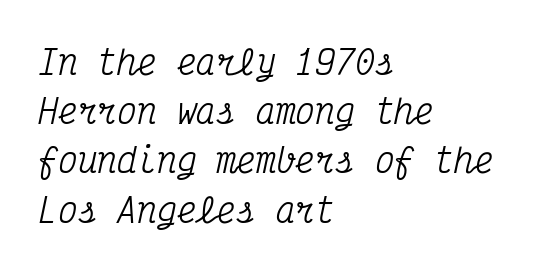
The image shows 33 px condensed serif type, italic (leaning right), monospaced; set left-aligned, normal line spacing (1.49x), normal letter spacing, not underlined; medium stroke contrast and a medium x-height.
